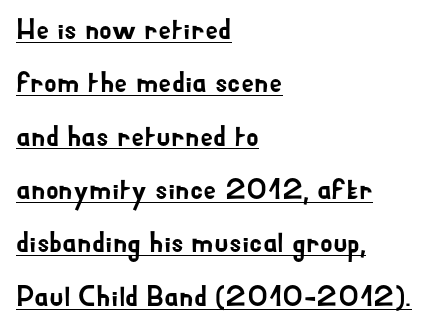
Q: Is the text italic (slanted)? A: No, it is upright.
Q: Is the typeface a serif or a sans-serif typeface? A: Sans-serif.
Q: Is the text underlined? A: Yes.
Q: How is the paragraph aligned? A: Left-aligned.
Q: Is the spacing between letters normal or unusually wide? A: Normal.
Q: Width (condensed, normal, or wide)? A: Normal.
Q: Stroke contrast? A: Low.
Q: x-height? A: Small.
Q: Monospaced? A: No.
